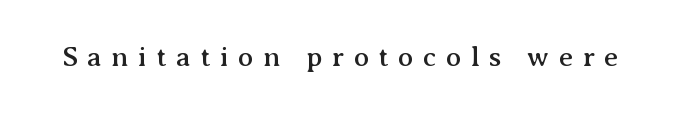
Q: Is the text italic (slanted)? A: No, it is upright.
Q: Is the typeface a serif or a sans-serif typeface? A: Serif.
Q: Is the text underlined? A: No.
Q: Is the spacing between letters normal or unusually wide? A: Unusually wide.
Q: Width (condensed, normal, or wide)? A: Normal.
Q: Stroke contrast? A: Medium.
Q: x-height? A: Medium.
Q: Monospaced? A: No.
